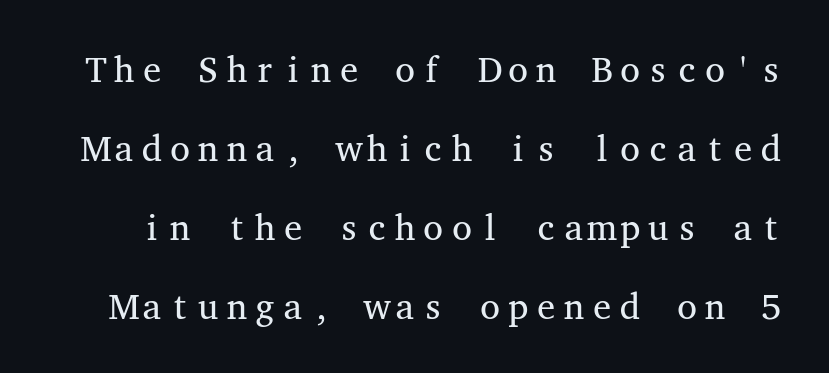
Q: Is the text bold? A: No.
Q: Is the text italic (slanted)? A: No, it is upright.
Q: Is the typeface a serif or a sans-serif typeface? A: Serif.
Q: Is the text underlined? A: No.
Q: Is the spacing between letters normal or unusually wide? A: Normal.
Q: Is the spacing between lines tight, normal or loose? A: Loose.
Q: Width (condensed, normal, or wide)? A: Wide.
Q: Stroke contrast? A: Medium.
Q: x-height? A: Medium.
Q: Monospaced? A: Yes.
